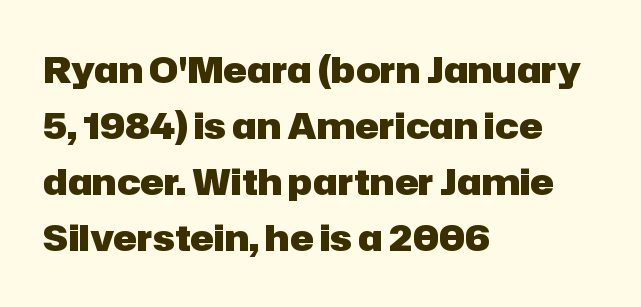
Q: Is the text bold? A: Yes.
Q: Is the text italic (slanted)? A: No, it is upright.
Q: Is the typeface a serif or a sans-serif typeface? A: Sans-serif.
Q: Is the text underlined? A: No.
Q: How is the paragraph aligned? A: Left-aligned.
Q: Is the spacing between letters normal or unusually wide? A: Normal.
Q: Is the spacing between lines tight, normal or loose? A: Normal.
Q: Width (condensed, normal, or wide)? A: Normal.
Q: Stroke contrast? A: Low.
Q: x-height? A: Medium.
Q: Monospaced? A: No.
